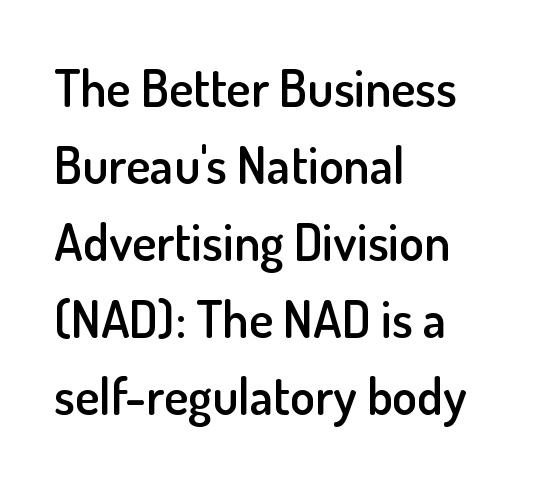
{"serif": "no", "italic": "no", "bold": "semi", "weight": "semibold", "width": "normal", "stroke_contrast": "low", "x_height": "small", "monospaced": "no", "underline": "no", "align": "left", "line_spacing": "normal", "line_spacing_ratio": 1.51, "letter_spacing": "normal", "letter_spacing_em": 0.0, "glyph_px": 51}
